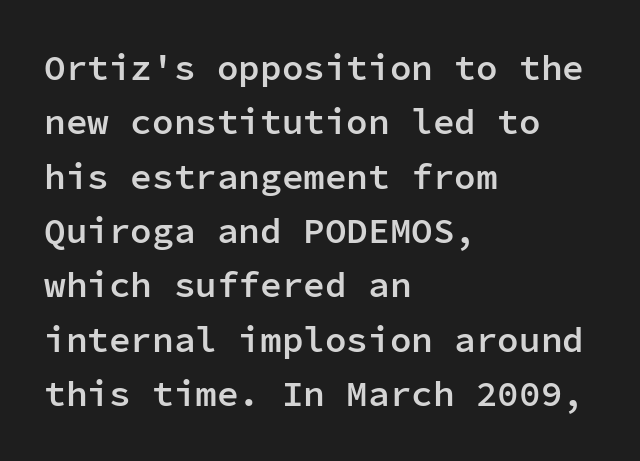
Q: Is the text bold? A: Semi-bold.
Q: Is the text italic (slanted)? A: No, it is upright.
Q: Is the typeface a serif or a sans-serif typeface? A: Sans-serif.
Q: Is the text underlined? A: No.
Q: How is the paragraph aligned? A: Left-aligned.
Q: Is the spacing between letters normal or unusually wide? A: Normal.
Q: Is the spacing between lines tight, normal or loose? A: Normal.
Q: Width (condensed, normal, or wide)? A: Normal.
Q: Stroke contrast? A: Low.
Q: x-height? A: Medium.
Q: Monospaced? A: Yes.
